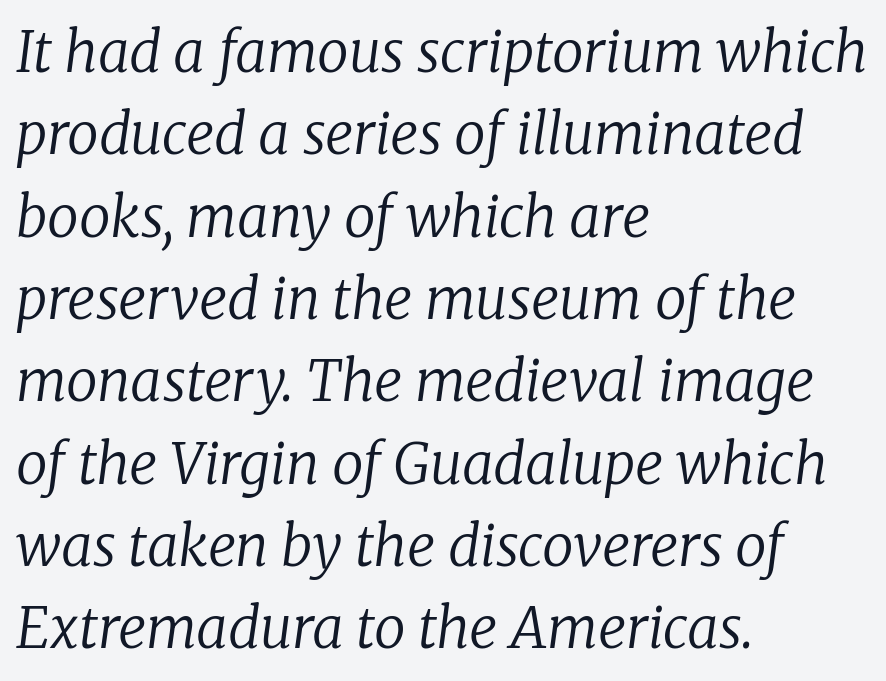
Q: Is the text bold? A: No.
Q: Is the text italic (slanted)? A: Yes, it leans right by about 8 degrees.
Q: Is the typeface a serif or a sans-serif typeface? A: Serif.
Q: Is the text underlined? A: No.
Q: How is the paragraph aligned? A: Left-aligned.
Q: Is the spacing between letters normal or unusually wide? A: Normal.
Q: Is the spacing between lines tight, normal or loose? A: Normal.
Q: Width (condensed, normal, or wide)? A: Normal.
Q: Stroke contrast? A: Low.
Q: x-height? A: Medium.
Q: Monospaced? A: No.
